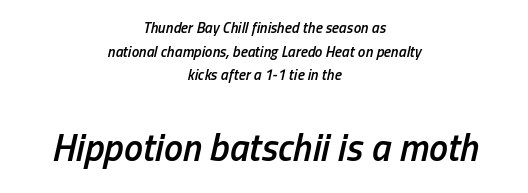
Q: Is the text bold? A: Semi-bold.
Q: Is the text italic (slanted)? A: Yes, it leans right by about 13 degrees.
Q: Is the text underlined? A: No.
Q: How is the paragraph aligned? A: Centered.
Q: Is the spacing between letters normal or unusually wide? A: Normal.
Q: Is the spacing between lines tight, normal or loose? A: Normal.
Q: Which block of text is set in a larger size, the first (top) or the second (bottom)? A: The second (bottom) one.
Q: Width (condensed, normal, or wide)? A: Condensed.
Q: Stroke contrast? A: Low.
Q: x-height? A: Medium.
Q: Monospaced? A: No.
